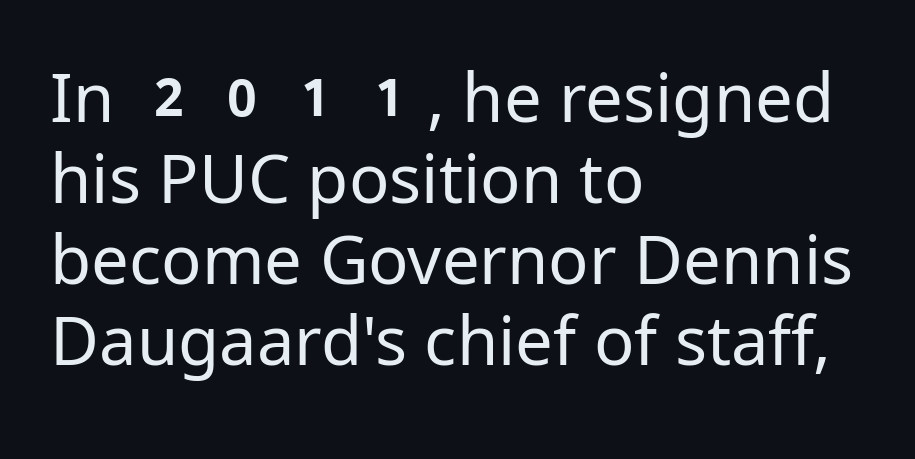
{"serif": "no", "italic": "no", "bold": "no", "weight": "regular", "width": "normal", "stroke_contrast": "low", "x_height": "medium", "monospaced": "no", "underline": "no", "align": "left", "line_spacing_ratio": 1.21, "letter_spacing": "normal", "letter_spacing_em": 0.0, "glyph_px": 67}
